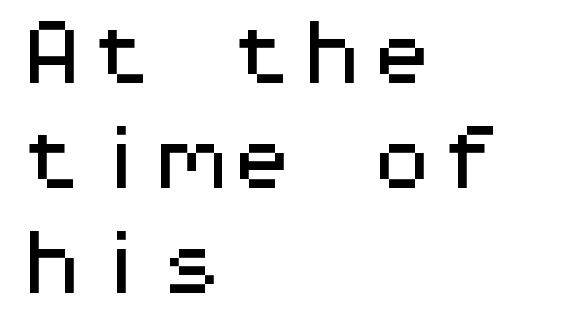
The type is set solid horizontally, with unmodified tracking. Does the type have serifs? No, each stem ends abruptly. A typesetter would call this leading conventional body-copy spacing. Is this a fixed-width face? Yes — each glyph sits in an identical cell.
